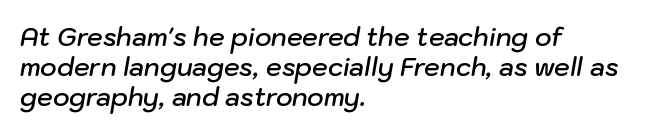
Q: Is the text bold? A: Semi-bold.
Q: Is the text italic (slanted)? A: Yes, it leans right by about 10 degrees.
Q: Is the text underlined? A: No.
Q: How is the paragraph aligned? A: Left-aligned.
Q: Is the spacing between letters normal or unusually wide? A: Normal.
